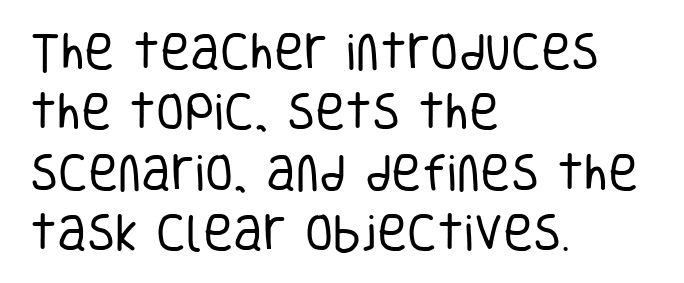
Q: Is the text bold? A: No.
Q: Is the text italic (slanted)? A: No, it is upright.
Q: Is the typeface a serif or a sans-serif typeface? A: Sans-serif.
Q: Is the text underlined? A: No.
Q: How is the paragraph aligned? A: Left-aligned.
Q: Is the spacing between letters normal or unusually wide? A: Normal.
Q: Is the spacing between lines tight, normal or loose? A: Normal.
Q: Width (condensed, normal, or wide)? A: Condensed.
Q: Stroke contrast? A: Low.
Q: x-height? A: Large.
Q: Monospaced? A: No.
